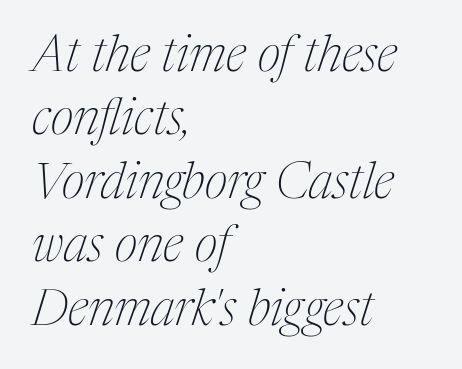
Q: Is the text bold? A: No.
Q: Is the text italic (slanted)? A: Yes, it leans right by about 17 degrees.
Q: Is the typeface a serif or a sans-serif typeface? A: Serif.
Q: Is the text underlined? A: No.
Q: How is the paragraph aligned? A: Left-aligned.
Q: Is the spacing between letters normal or unusually wide? A: Normal.
Q: Is the spacing between lines tight, normal or loose? A: Normal.
Q: Width (condensed, normal, or wide)? A: Condensed.
Q: Stroke contrast? A: Medium.
Q: x-height? A: Medium.
Q: Monospaced? A: No.
